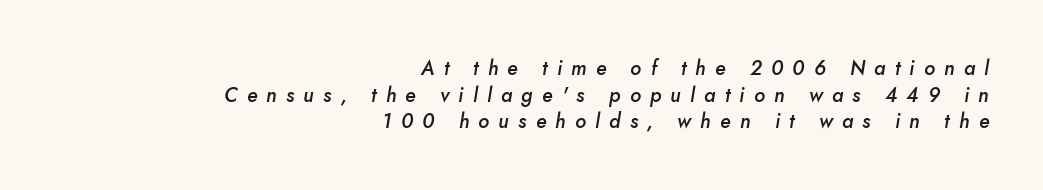
The line texture is sparse and dotted thanks to wide tracking. Summary of weight: moderately heavy, a semibold. Casual observation: everything's shoved over to the right. The zone under the glyphs is completely vacant. Quick note: italic. This sample keeps an unexceptional amount of space between lines.
